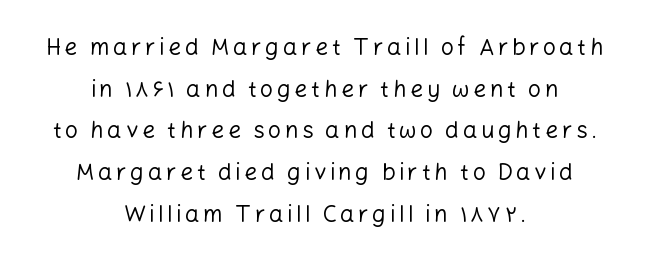
Q: Is the text bold? A: No.
Q: Is the text italic (slanted)? A: No, it is upright.
Q: Is the text underlined? A: No.
Q: How is the paragraph aligned? A: Centered.
